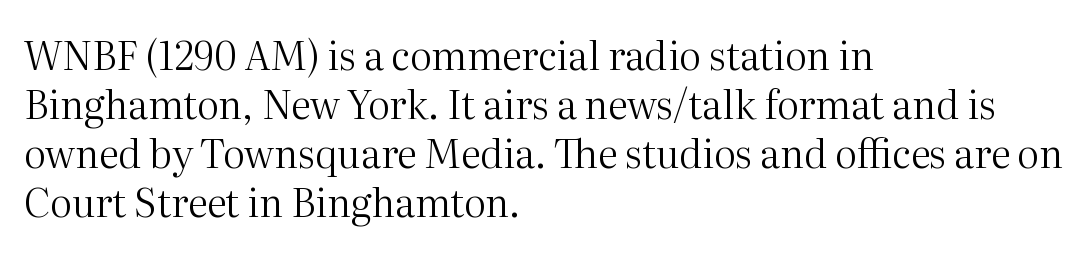
The image shows 39 px regular-weight serif type, upright; set left-aligned, normal line spacing (1.26x), normal letter spacing, not underlined; medium stroke contrast and a medium x-height.
